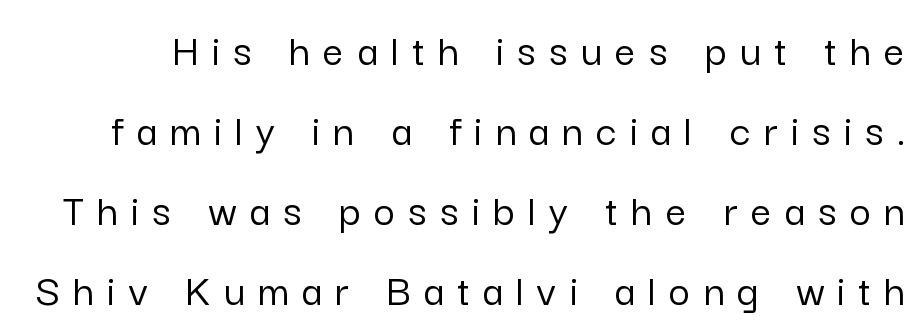
Q: Is the text italic (slanted)? A: No, it is upright.
Q: Is the typeface a serif or a sans-serif typeface? A: Sans-serif.
Q: Is the text underlined? A: No.
Q: Is the spacing between letters normal or unusually wide? A: Unusually wide.
Q: Width (condensed, normal, or wide)? A: Normal.
Q: Stroke contrast? A: Low.
Q: x-height? A: Medium.
Q: Monospaced? A: No.
